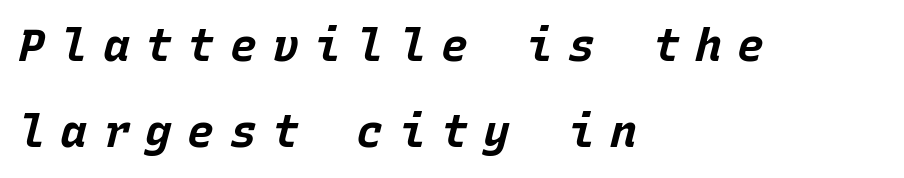
One-word summary of the alignment: left. Emphasis by weight is at full strength: bold. Glyph-to-glyph distance is far greater than everyday printed text. This is oblique type, the kind used for emphasis or titles. The strip under each line holds only bare page. Vertical spacing — loose.
